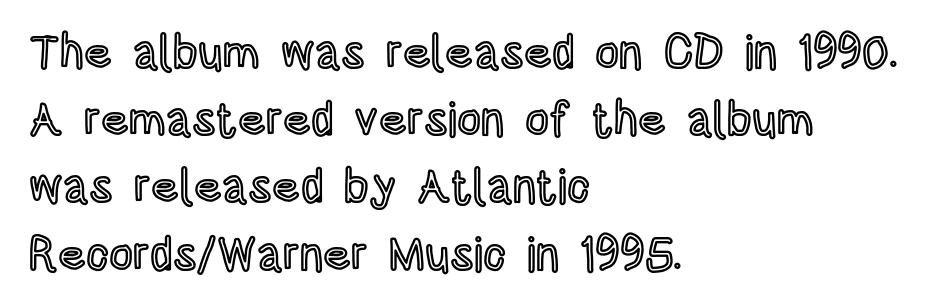
Q: Is the text italic (slanted)? A: No, it is upright.
Q: Is the text underlined? A: No.
Q: How is the paragraph aligned? A: Left-aligned.
Q: Is the spacing between letters normal or unusually wide? A: Normal.
Q: Is the spacing between lines tight, normal or loose? A: Normal.
Q: Width (condensed, normal, or wide)? A: Condensed.
Q: x-height? A: Large.
Q: Monospaced? A: No.
